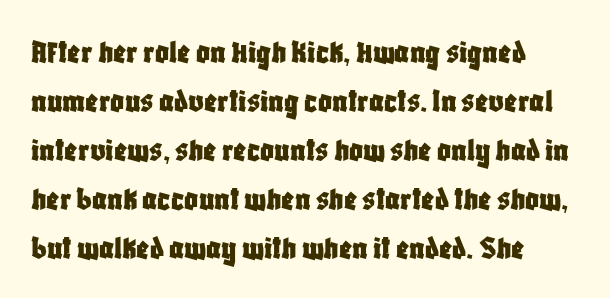
Does the lettering tilt? It doesn't — this is upright. Rows of type keep a routine distance in the vertical direction. The characters display no serif detailing; their extremities are plain. Caption: standard tracking, unaltered. Each letter keeps its own natural width here, so spacing adapts to shape.
